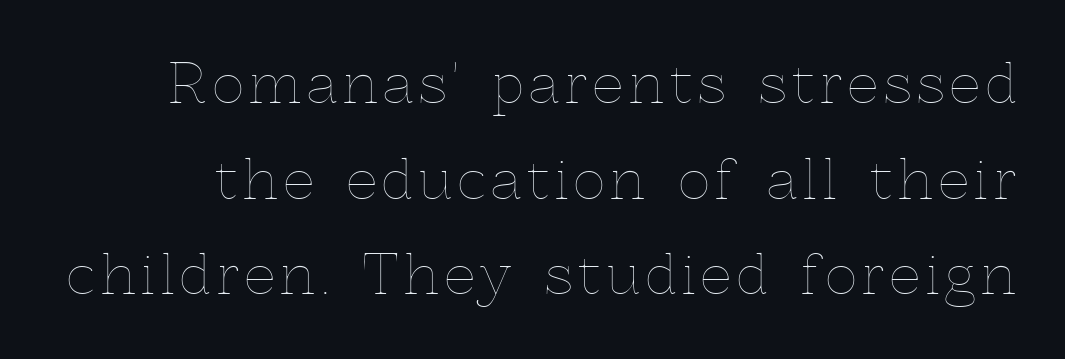
Q: Is the text bold? A: No.
Q: Is the text italic (slanted)? A: No, it is upright.
Q: Is the text underlined? A: No.
Q: Width (condensed, normal, or wide)? A: Normal.
Q: x-height? A: Medium.
Q: Monospaced? A: No.
